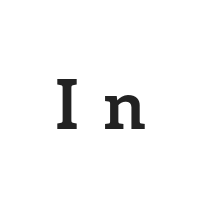
Q: Is the text bold? A: Yes.
Q: Is the text italic (slanted)? A: No, it is upright.
Q: Is the typeface a serif or a sans-serif typeface? A: Serif.
Q: Is the text underlined? A: No.
Q: Is the spacing between letters normal or unusually wide? A: Unusually wide.
Q: Width (condensed, normal, or wide)? A: Normal.
Q: Stroke contrast? A: Low.
Q: x-height? A: Medium.
Q: Monospaced? A: No.
